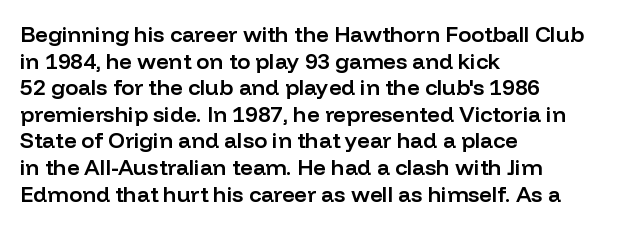
Q: Is the text bold? A: Semi-bold.
Q: Is the text italic (slanted)? A: No, it is upright.
Q: Is the text underlined? A: No.
Q: How is the paragraph aligned? A: Left-aligned.
Q: Is the spacing between letters normal or unusually wide? A: Normal.
